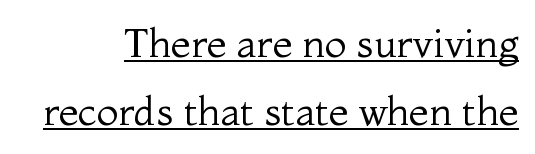
{"serif": "yes", "italic": "no", "bold": "no", "weight": "regular", "width": "normal", "stroke_contrast": "medium", "x_height": "medium", "monospaced": "no", "underline": "yes", "align": "right", "line_spacing_ratio": 1.71, "letter_spacing": "normal", "letter_spacing_em": 0.0, "glyph_px": 40}
